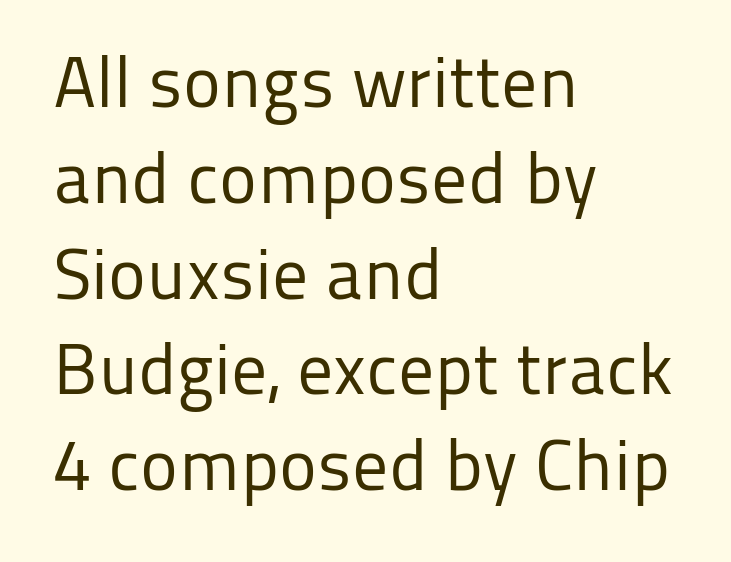
Regarding serifs, this sample does without them. The area under the type is left untouched. Do the characters align in a grid? No, the font is proportional. Posture: upright roman.
